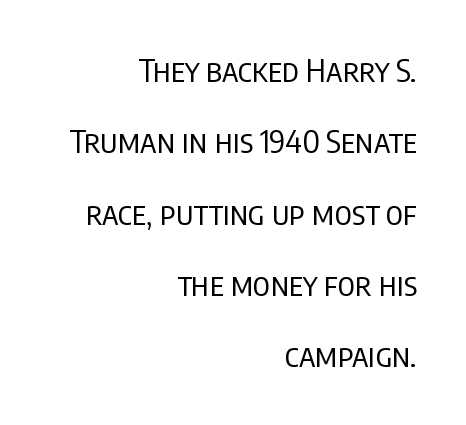
Nope, no serifs anywhere on these letters. Lines of text with bare space underneath. The gaps between neighbouring characters are ordinary and unremarkable. Summary of weight: not heavy and not bold. The face used here is proportionally spaced, like ordinary book or web type. Vertical strokes here are truly vertical.
